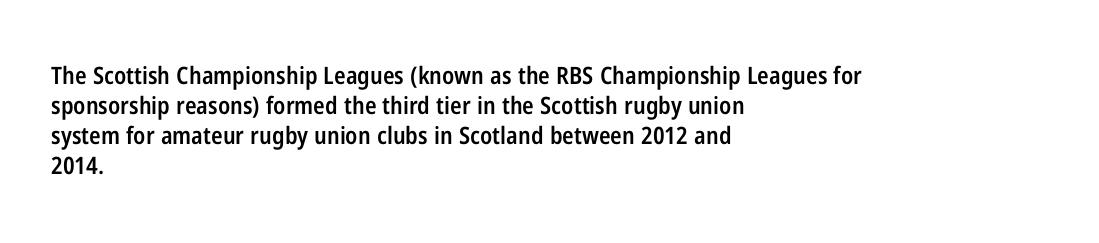
Unmarked baselines from the first word to the last. The leading is moderate, giving the passage an even texture. A bit beefed up — I'd call it semibold rather than bold. Horizontal alignment here is leftward, the default for most running prose. Style check: upright. Honestly, the letter spacing is just normal — you wouldn't notice it.
